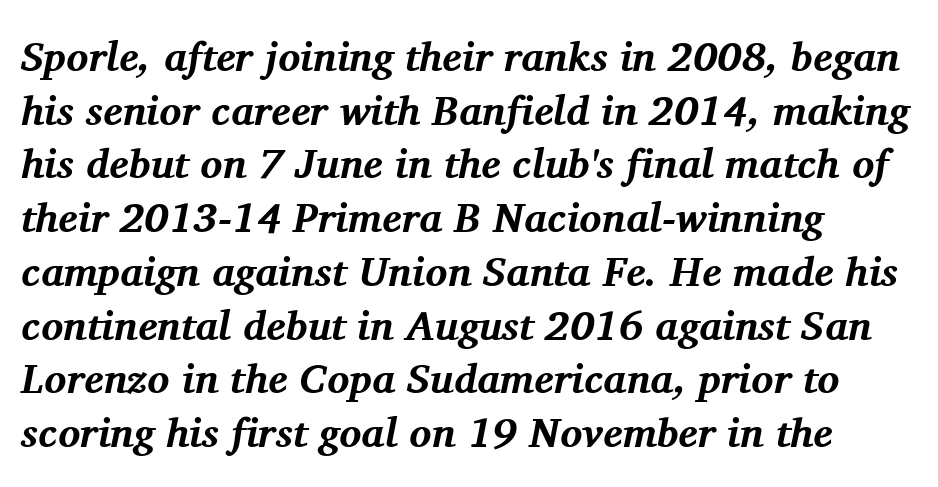
Q: Is the text bold? A: Yes.
Q: Is the text italic (slanted)? A: Yes, it leans right by about 11 degrees.
Q: Is the typeface a serif or a sans-serif typeface? A: Serif.
Q: Is the text underlined? A: No.
Q: How is the paragraph aligned? A: Left-aligned.
Q: Is the spacing between letters normal or unusually wide? A: Normal.
Q: Is the spacing between lines tight, normal or loose? A: Normal.
Q: Width (condensed, normal, or wide)? A: Normal.
Q: Stroke contrast? A: Medium.
Q: x-height? A: Medium.
Q: Monospaced? A: No.
